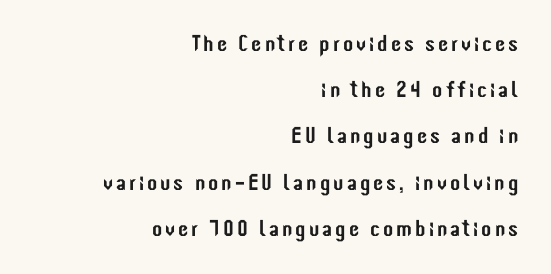
Q: Is the text italic (slanted)? A: No, it is upright.
Q: Is the text underlined? A: No.
Q: How is the paragraph aligned? A: Right-aligned.
Q: Is the spacing between lines tight, normal or loose? A: Loose.
